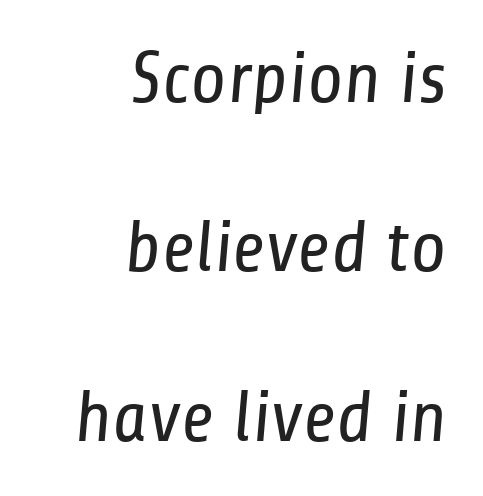
Unlike a traditional serif, this face leaves its strokes unadorned. Horizontal bands of white between lines are thick stripes. Varying glyph widths throughout — classic text-font behaviour. In CSS terms this would be text-align: right.
